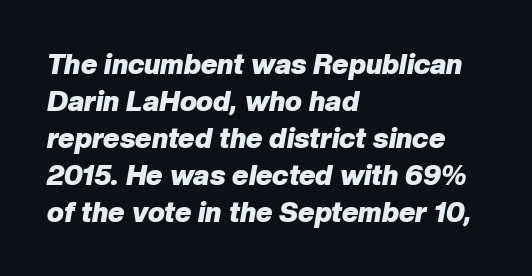
Q: Is the text bold? A: Yes.
Q: Is the text italic (slanted)? A: Yes, it leans right by about 10 degrees.
Q: Is the text underlined? A: No.
Q: How is the paragraph aligned? A: Left-aligned.
Q: Is the spacing between letters normal or unusually wide? A: Normal.
Q: Is the spacing between lines tight, normal or loose? A: Normal.
Q: Width (condensed, normal, or wide)? A: Normal.
Q: Stroke contrast? A: Low.
Q: x-height? A: Medium.
Q: Monospaced? A: No.
